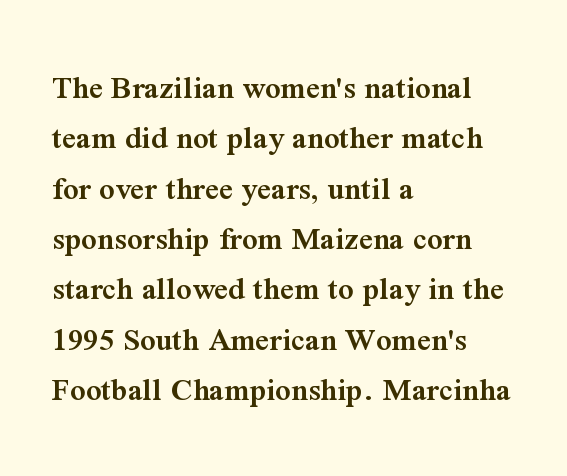
Teacher's note: observe the even left margin — that is flush-left alignment. The type family on display is of the serif kind. The face used here is a semibold: visibly heavier than regular, lighter than bold. Here the designer chose a conventional face with non-uniform glyph widths. Unmarked baselines from the first word to the last.
